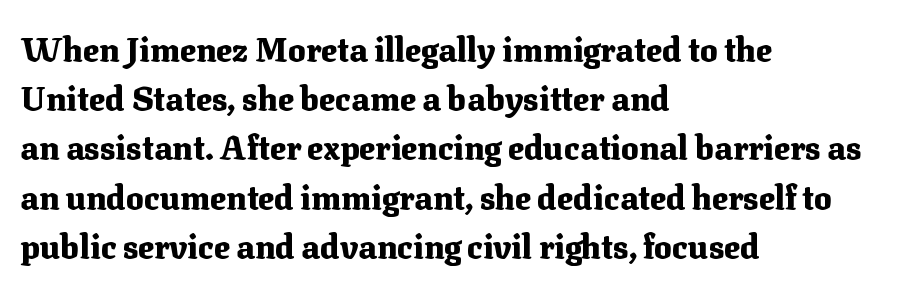
Q: Is the text bold? A: Yes.
Q: Is the text italic (slanted)? A: No, it is upright.
Q: Is the typeface a serif or a sans-serif typeface? A: Serif.
Q: Is the text underlined? A: No.
Q: How is the paragraph aligned? A: Left-aligned.
Q: Is the spacing between letters normal or unusually wide? A: Normal.
Q: Is the spacing between lines tight, normal or loose? A: Normal.
Q: Width (condensed, normal, or wide)? A: Normal.
Q: Stroke contrast? A: Medium.
Q: x-height? A: Medium.
Q: Monospaced? A: No.
